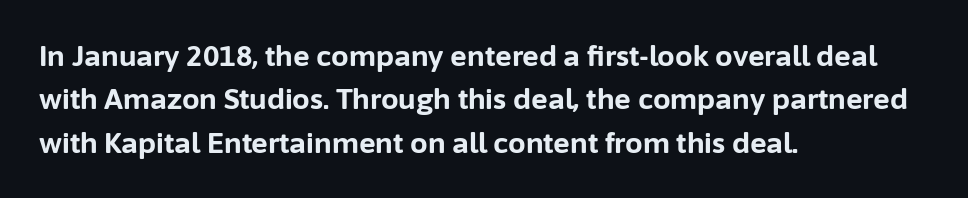
Q: Is the text bold? A: Yes.
Q: Is the text italic (slanted)? A: No, it is upright.
Q: Is the typeface a serif or a sans-serif typeface? A: Sans-serif.
Q: Is the text underlined? A: No.
Q: How is the paragraph aligned? A: Left-aligned.
Q: Is the spacing between letters normal or unusually wide? A: Normal.
Q: Is the spacing between lines tight, normal or loose? A: Normal.
Q: Width (condensed, normal, or wide)? A: Normal.
Q: Stroke contrast? A: Low.
Q: x-height? A: Medium.
Q: Monospaced? A: No.
